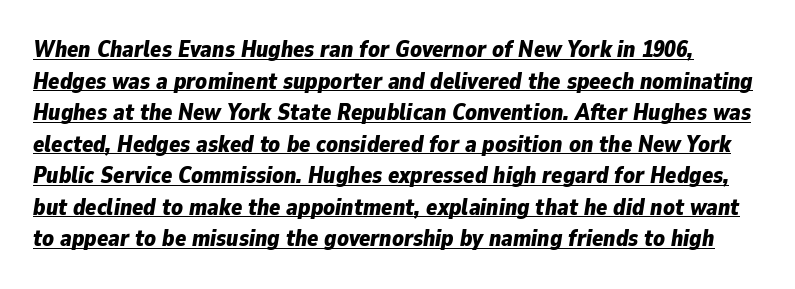
{"italic": "yes", "lean": "right", "slant_degrees": 9, "bold": "yes", "underline": "yes", "line_spacing": "normal", "line_spacing_ratio": 1.37, "letter_spacing": "normal", "letter_spacing_em": 0.0, "glyph_px": 23}
